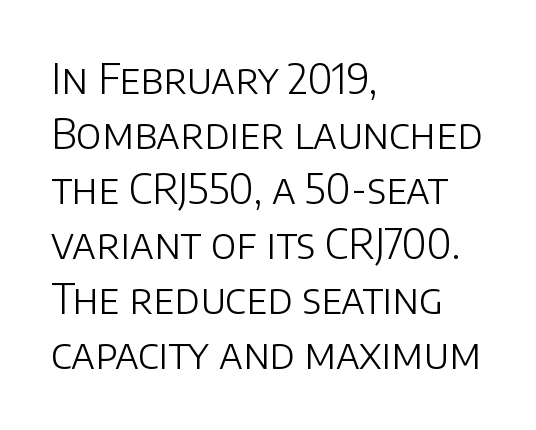
{"serif": "no", "italic": "no", "bold": "no", "weight": "light", "width": "normal", "stroke_contrast": "low", "x_height": "large", "monospaced": "no", "underline": "no", "align": "left", "line_spacing": "normal", "line_spacing_ratio": 1.34, "letter_spacing": "normal", "letter_spacing_em": 0.0, "glyph_px": 41}
